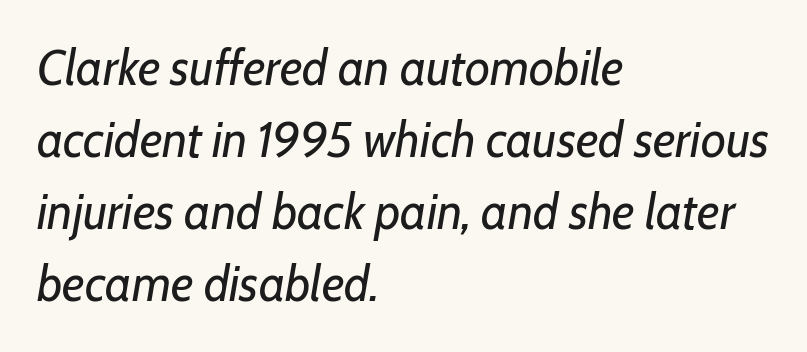
The face used here has a pronounced slope to its letters. Underline: absent. Unbolded letterforms with no extra heft. You could call the tracking neutral — neither tight nor loose. Normally led — the rows are evenly, conventionally spaced.
